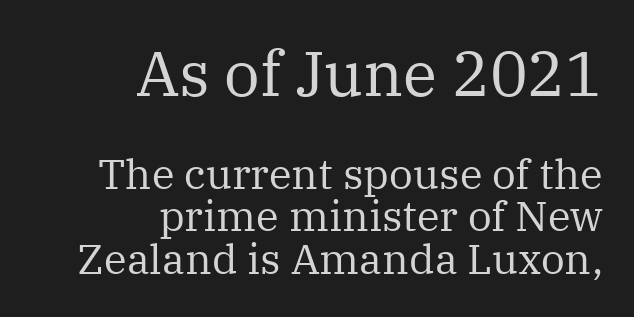
The image shows 63 px regular-weight serif type, upright; set right-aligned, tight line spacing (1.01x), normal letter spacing, not underlined; the first (top) block is 1.5x larger; medium stroke contrast and a medium x-height.
